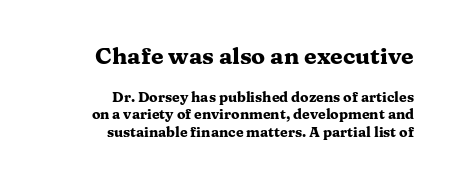
{"italic": "no", "bold": "yes", "underline": "no", "align": "right", "line_spacing_ratio": 1.24, "letter_spacing": "normal", "letter_spacing_em": 0.0, "larger_block": "first", "size_ratio": 1.64, "glyph_px": 23}
